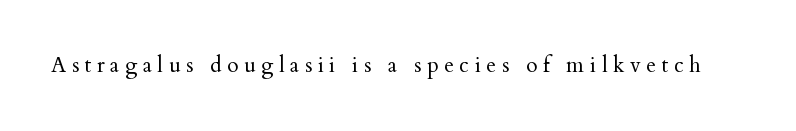
{"italic": "no", "bold": "no", "underline": "no", "letter_spacing": "wide", "letter_spacing_em": 0.27, "glyph_px": 21}
